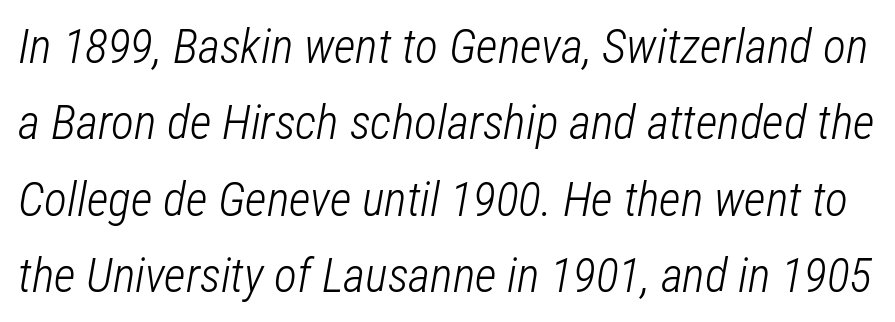
The characters are drawn with everyday or finer stroke widths. The vertical gap from one line to the next is medium. What stands out about the letter spacing? Nothing — it is the standard amount. The words here are not underlined. Characters are canted at an angle relative to the baseline's perpendicular. Spacing verdict: proportional, widths tailored to each character.
